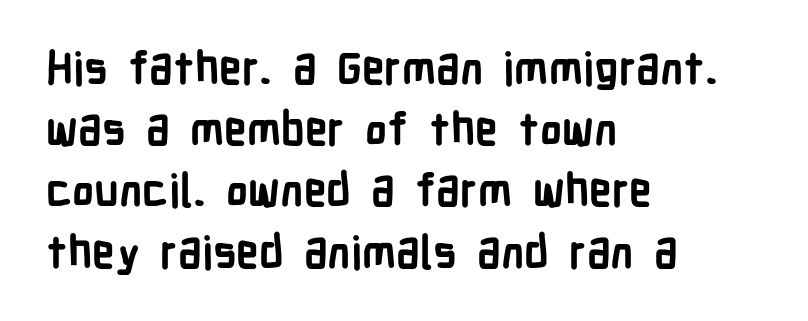
{"serif": "no", "italic": "no", "bold": "yes", "weight": "semibold", "width": "condensed", "stroke_contrast": "low", "x_height": "medium", "monospaced": "no", "underline": "no", "align": "left", "line_spacing": "normal", "line_spacing_ratio": 1.36, "letter_spacing": "normal", "letter_spacing_em": 0.0, "glyph_px": 45}
